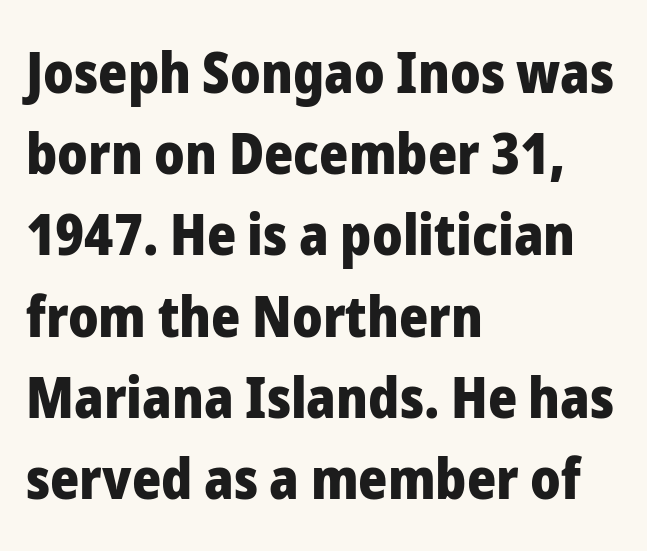
Q: Is the text bold? A: Yes.
Q: Is the text italic (slanted)? A: No, it is upright.
Q: Is the typeface a serif or a sans-serif typeface? A: Sans-serif.
Q: Is the text underlined? A: No.
Q: How is the paragraph aligned? A: Left-aligned.
Q: Is the spacing between letters normal or unusually wide? A: Normal.
Q: Is the spacing between lines tight, normal or loose? A: Normal.
Q: Width (condensed, normal, or wide)? A: Normal.
Q: Stroke contrast? A: Low.
Q: x-height? A: Medium.
Q: Monospaced? A: No.
